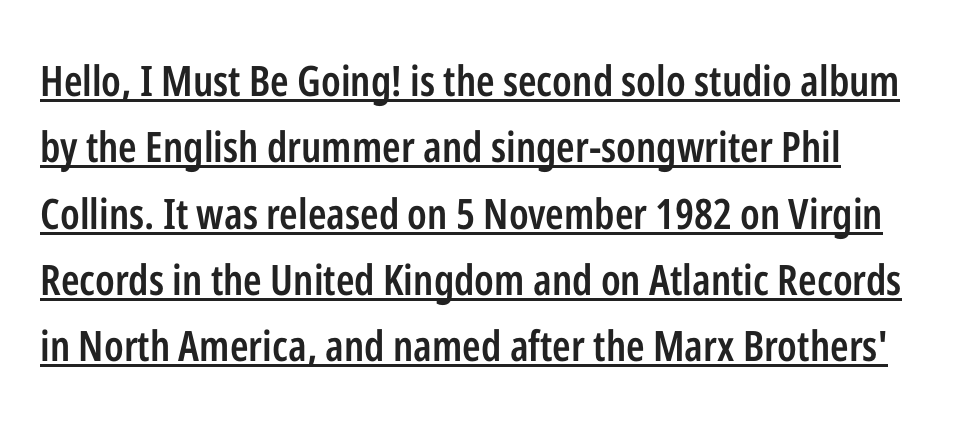
{"serif": "no", "italic": "no", "bold": "semi", "weight": "semibold", "width": "condensed", "stroke_contrast": "low", "x_height": "medium", "monospaced": "no", "underline": "yes", "line_spacing": "normal", "line_spacing_ratio": 1.58, "letter_spacing": "normal", "letter_spacing_em": 0.0, "glyph_px": 42}
